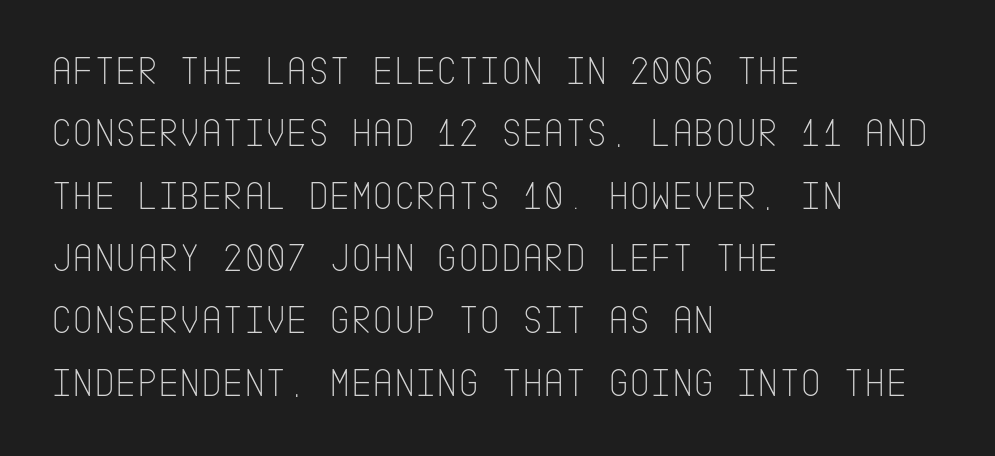
Q: Is the text bold? A: No.
Q: Is the text italic (slanted)? A: No, it is upright.
Q: Is the typeface a serif or a sans-serif typeface? A: Sans-serif.
Q: Is the text underlined? A: No.
Q: How is the paragraph aligned? A: Left-aligned.
Q: Is the spacing between letters normal or unusually wide? A: Normal.
Q: Is the spacing between lines tight, normal or loose? A: Normal.
Q: Width (condensed, normal, or wide)? A: Condensed.
Q: Stroke contrast? A: Low.
Q: x-height? A: Large.
